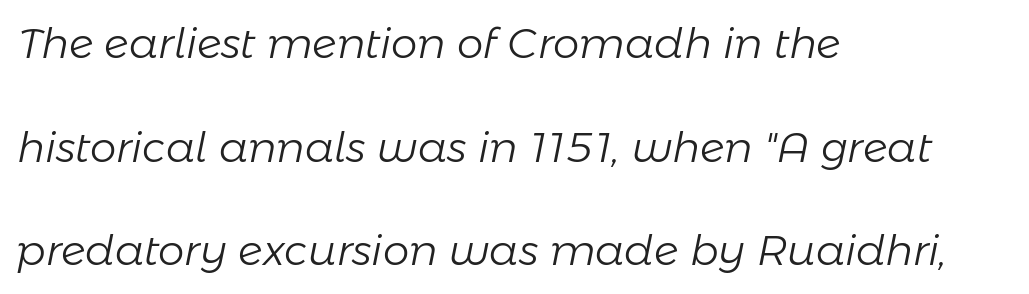
{"italic": "yes", "lean": "right", "slant_degrees": 11, "bold": "no", "weight": "light", "width": "normal", "stroke_contrast": "low", "x_height": "medium", "monospaced": "no", "underline": "no", "align": "left", "line_spacing": "loose", "line_spacing_ratio": 2.47, "letter_spacing": "normal", "letter_spacing_em": 0.0, "glyph_px": 42}
